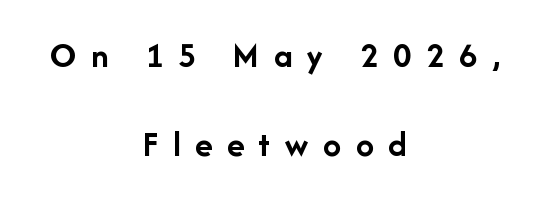
The image shows 36 px semibold sans-serif type, upright; set centered, loose line spacing (2.47x), unusually wide letter spacing (+0.4 em), not underlined; low stroke contrast and a medium x-height.
